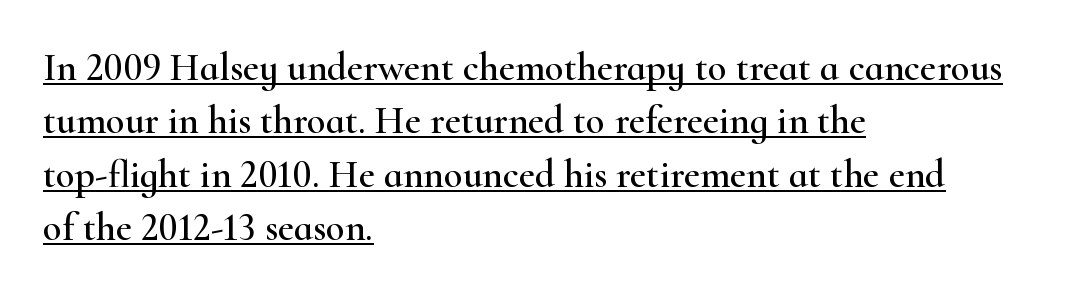
Is this a sans? No — the strokes have serifs. Vertically, the passage feels balanced, rows spaced as you'd expect. The letters stand straight up with perfectly vertical stems. This rendering leaves character spacing at its baseline value.
